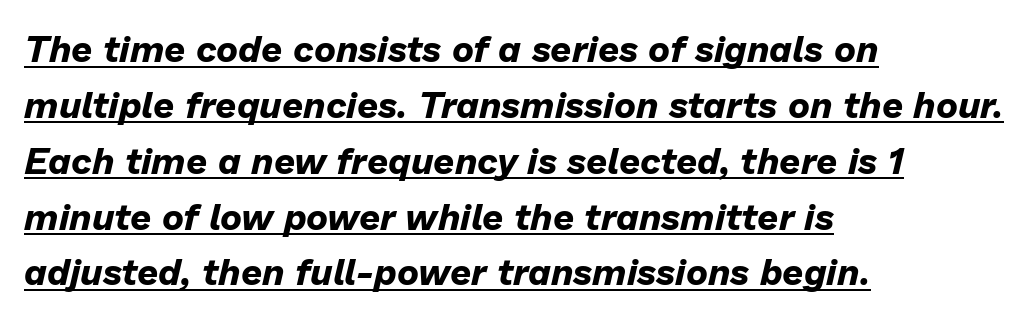
The image shows 37 px bold type, italic (leaning right); set left-aligned, normal line spacing (1.51x), normal letter spacing, underlined; low stroke contrast and a medium x-height.
